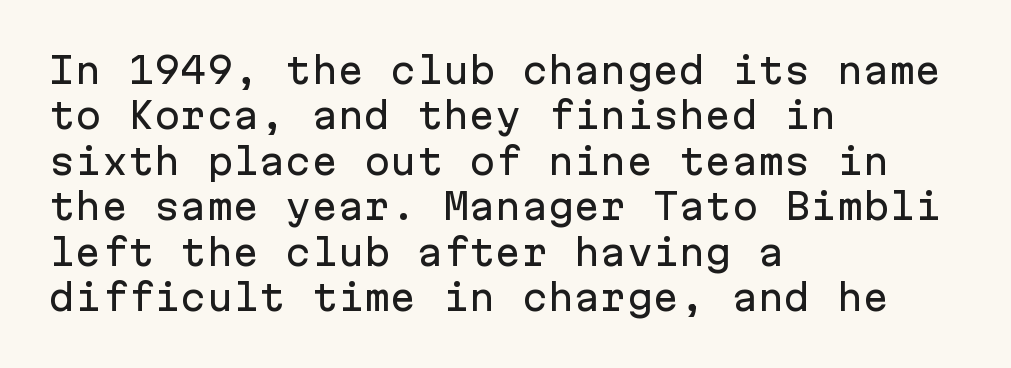
Q: Is the text italic (slanted)? A: No, it is upright.
Q: Is the typeface a serif or a sans-serif typeface? A: Sans-serif.
Q: Is the text underlined? A: No.
Q: How is the paragraph aligned? A: Left-aligned.
Q: Is the spacing between letters normal or unusually wide? A: Normal.
Q: Is the spacing between lines tight, normal or loose? A: Normal.
Q: Width (condensed, normal, or wide)? A: Normal.
Q: Stroke contrast? A: Low.
Q: x-height? A: Medium.
Q: Monospaced? A: Yes.
